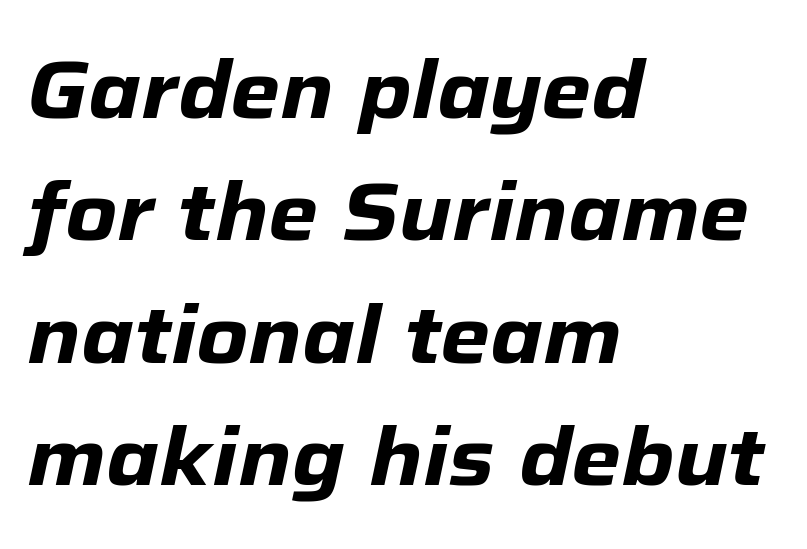
A clean baseline with only descenders dipping below it. This is oblique type, the kind used for emphasis or titles. These lines are rendered in a variable-pitch font. Compared with typical body copy, the letter spacing here is the same. Teacher's note: observe the even left margin — that is flush-left alignment. How would I describe the line gaps? Plain and ordinary.
